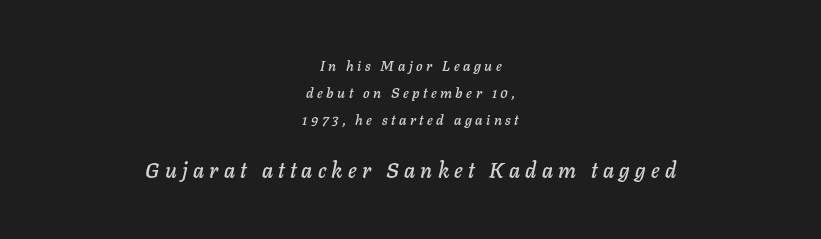
{"italic": "yes", "lean": "right", "slant_degrees": 11, "underline": "no", "align": "center", "line_spacing": "loose", "line_spacing_ratio": 1.94, "letter_spacing": "wide", "letter_spacing_em": 0.25, "larger_block": "second", "size_ratio": 1.5, "glyph_px": 21}
